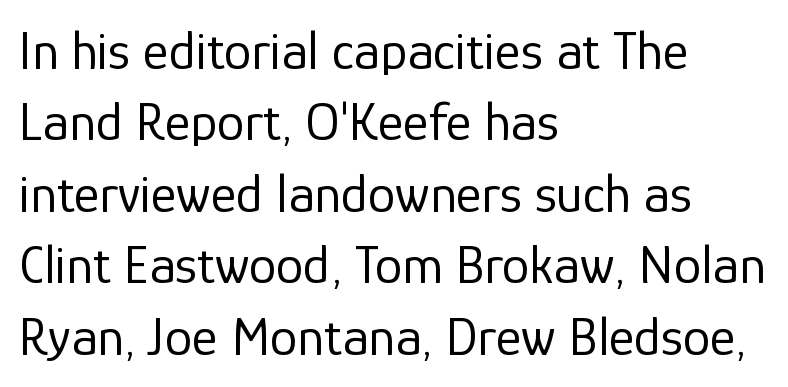
{"serif": "no", "italic": "no", "bold": "no", "weight": "regular", "width": "normal", "stroke_contrast": "low", "x_height": "medium", "monospaced": "no", "underline": "no", "align": "left", "line_spacing": "normal", "line_spacing_ratio": 1.3, "letter_spacing": "normal", "letter_spacing_em": 0.0, "glyph_px": 55}
